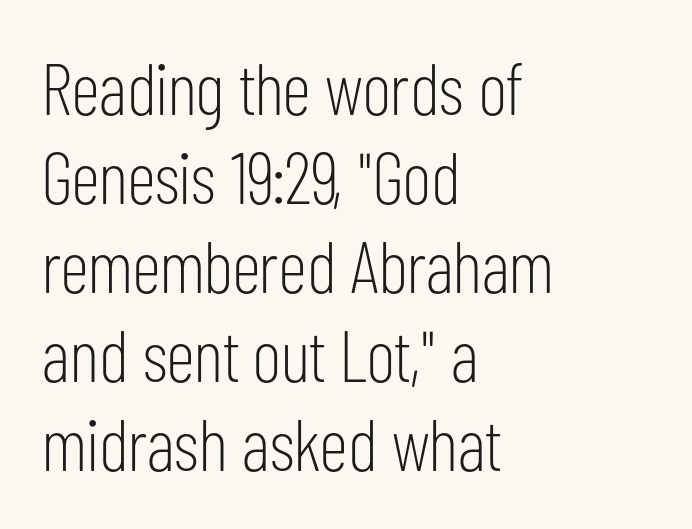
{"serif": "no", "italic": "no", "bold": "no", "weight": "light", "width": "condensed", "stroke_contrast": "low", "x_height": "medium", "monospaced": "no", "underline": "no", "align": "left", "line_spacing_ratio": 1.22, "letter_spacing": "normal", "letter_spacing_em": 0.0, "glyph_px": 73}
